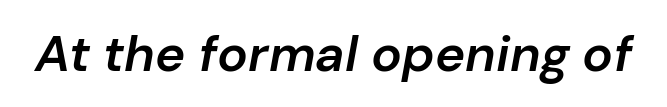
Nobody drew a line under any word here. Characters follow at the spacing the type designer built in. Set as a demibold, roughly 600 on the weight scale. Varying glyph widths throughout — classic text-font behaviour. Style check: oblique.
